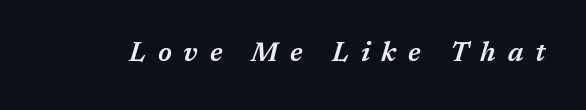
Q: Is the text bold? A: Semi-bold.
Q: Is the text italic (slanted)? A: Yes, it leans right by about 17 degrees.
Q: Is the text underlined? A: No.
Q: Is the spacing between letters normal or unusually wide? A: Unusually wide.
